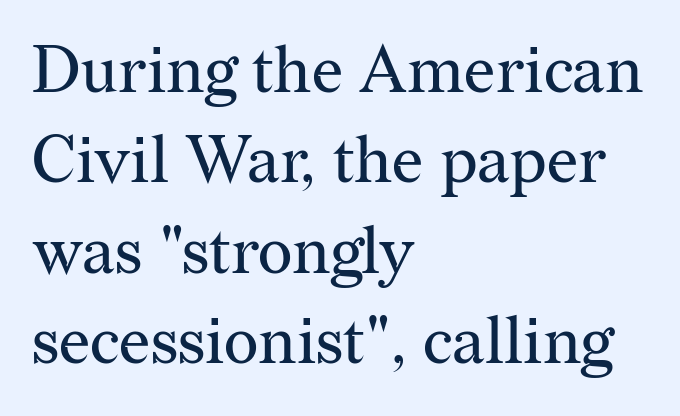
Old-style or modern, the face here clearly has serifs. The characters are drawn with everyday or finer stroke widths. The paragraph has a hard left edge and a soft right edge. The words here are not underlined. Is this a fixed-width face? No — the glyphs have proportional, varying widths.
